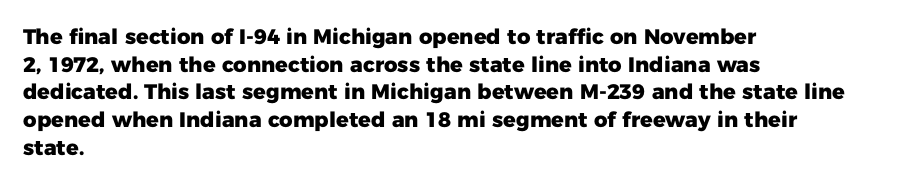
The image shows 21 px bold type, upright; set left-aligned, normal line spacing (1.32x), normal letter spacing, not underlined.
